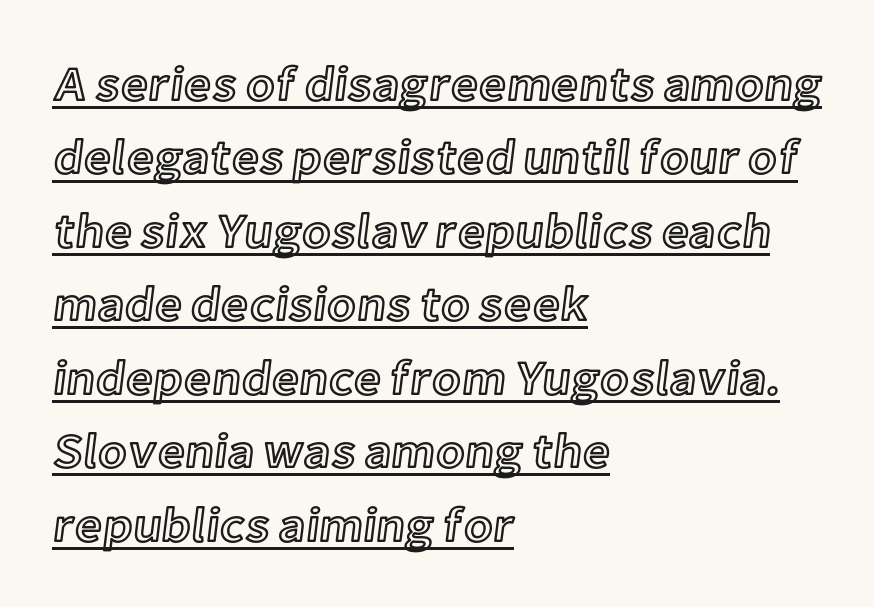
Glance below the letters and you will spot a drawn line. Nothing unusual about the tracking: characters are spaced as the font intends. Summary of vertical rhythm: regular, with standard interline spacing. Each letter keeps its own natural width here, so spacing adapts to shape. A classic flush-left, rag-right setting is used for this passage.
